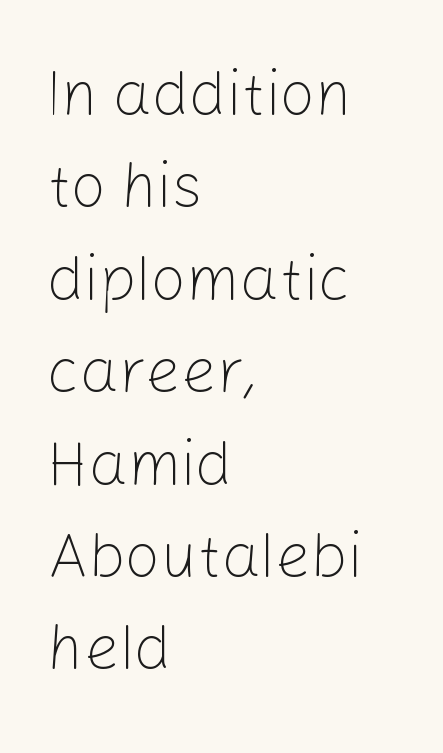
{"serif": "no", "italic": "no", "bold": "no", "weight": "light", "width": "normal", "stroke_contrast": "low", "x_height": "medium", "monospaced": "no", "underline": "no", "align": "left", "line_spacing": "normal", "line_spacing_ratio": 1.49, "letter_spacing": "normal", "letter_spacing_em": 0.0, "glyph_px": 62}
